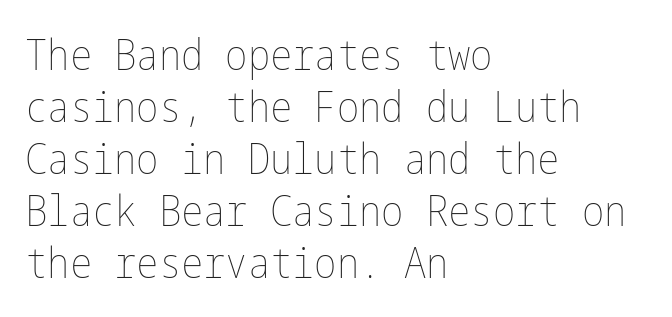
Observe the ordinary spacing: letters are neighbours, not strangers. Designer's note — italics off, roman on. Horizontally, the lines are justified to the leading edge only. Ink coverage per letter is moderate at most. Lines of text with bare space underneath.
